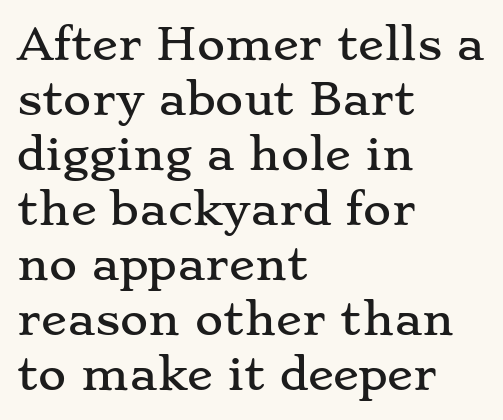
Quick note: underline off. The space between consecutive lines is moderate. Leftover space on each line is placed entirely after the last word. Unlike a clean sans, this face finishes its strokes with serifs. Italic: no, the glyphs are upright roman. You could not count columns in this text — the font is proportionally spaced.
